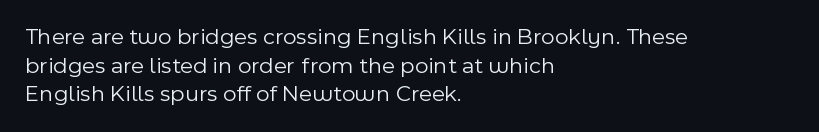
Beneath every word, the page is bare. On a weight scale, this lands at 450 or below. Look at the tracking — it's just the regular setting, nothing added. The typesetter chose a ragged-right arrangement here. Upright lettering throughout.
